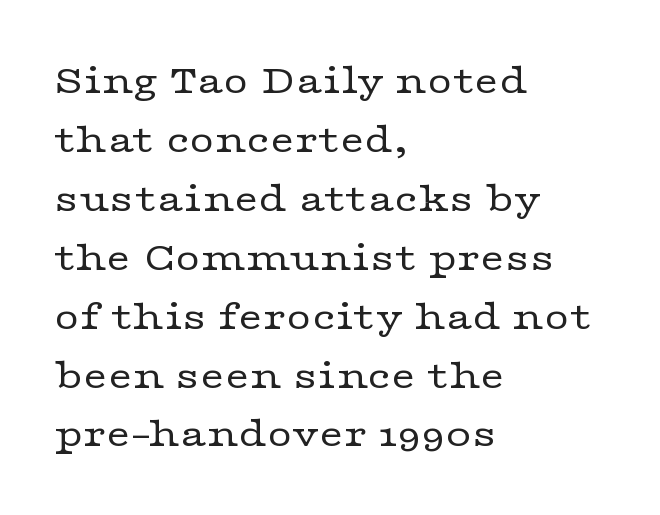
The image shows 43 px regular-weight, wide serif type, upright; set left-aligned, normal line spacing (1.37x), normal letter spacing, not underlined; low stroke contrast and a medium x-height.
